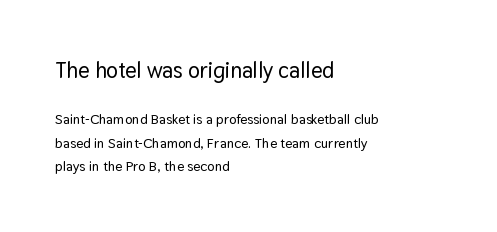
The image shows 22 px text type, upright; set left-aligned, normal line spacing (1.67x), normal letter spacing, not underlined; the first (top) block is 1.57x larger.
